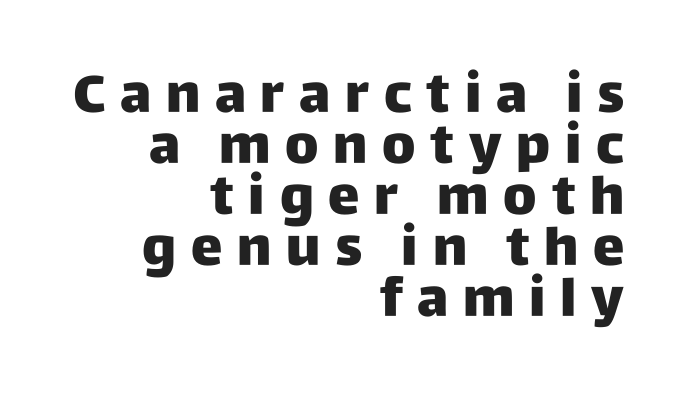
Q: Is the text bold? A: Yes.
Q: Is the text italic (slanted)? A: No, it is upright.
Q: Is the typeface a serif or a sans-serif typeface? A: Sans-serif.
Q: Is the text underlined? A: No.
Q: How is the paragraph aligned? A: Right-aligned.
Q: Is the spacing between letters normal or unusually wide? A: Unusually wide.
Q: Is the spacing between lines tight, normal or loose? A: Tight.
Q: Width (condensed, normal, or wide)? A: Normal.
Q: Stroke contrast? A: Low.
Q: x-height? A: Large.
Q: Monospaced? A: No.
